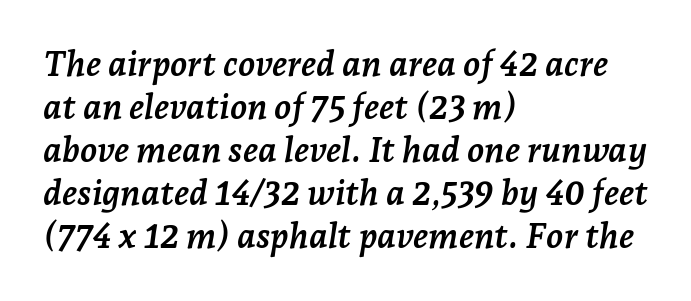
Observe the ordinary spacing: letters are neighbours, not strangers. This sample uses an oblique cut, with every glyph tilted off the vertical. The characters display serif detailing at their extremities. If you drew a ruler down the left edge, every line would touch it. Thick stems and heavy bowls — unmistakably bold.
